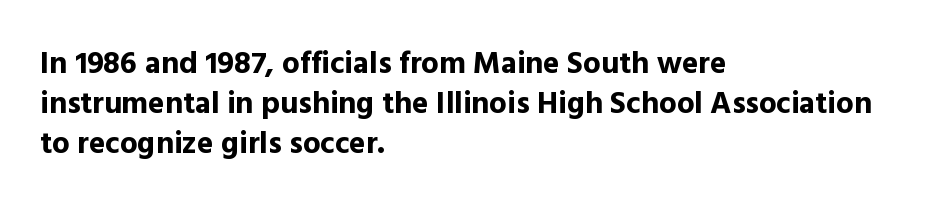
Q: Is the text bold? A: Yes.
Q: Is the text italic (slanted)? A: No, it is upright.
Q: Is the typeface a serif or a sans-serif typeface? A: Sans-serif.
Q: Is the text underlined? A: No.
Q: How is the paragraph aligned? A: Left-aligned.
Q: Is the spacing between letters normal or unusually wide? A: Normal.
Q: Is the spacing between lines tight, normal or loose? A: Normal.
Q: Width (condensed, normal, or wide)? A: Normal.
Q: x-height? A: Medium.
Q: Monospaced? A: No.
